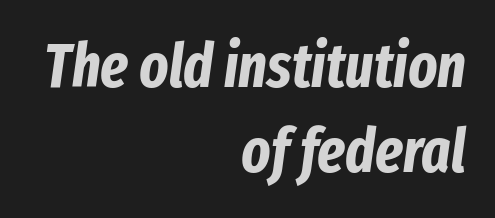
Q: Is the text bold? A: Yes.
Q: Is the text italic (slanted)? A: Yes, it leans right by about 8 degrees.
Q: Is the text underlined? A: No.
Q: How is the paragraph aligned? A: Right-aligned.
Q: Is the spacing between letters normal or unusually wide? A: Normal.
Q: Is the spacing between lines tight, normal or loose? A: Normal.
Q: Width (condensed, normal, or wide)? A: Condensed.
Q: Stroke contrast? A: Low.
Q: x-height? A: Medium.
Q: Monospaced? A: No.
